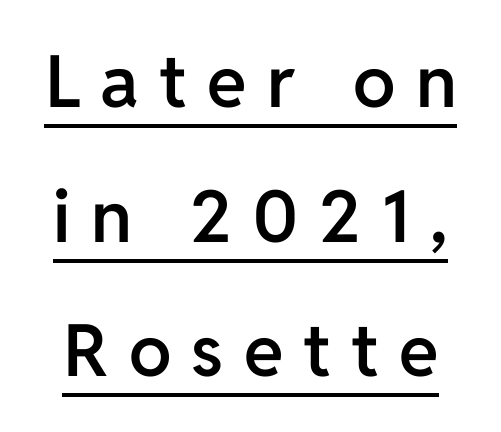
Q: Is the text bold? A: Semi-bold.
Q: Is the text italic (slanted)? A: No, it is upright.
Q: Is the typeface a serif or a sans-serif typeface? A: Sans-serif.
Q: Is the text underlined? A: Yes.
Q: Is the spacing between letters normal or unusually wide? A: Unusually wide.
Q: Width (condensed, normal, or wide)? A: Normal.
Q: Stroke contrast? A: Low.
Q: x-height? A: Medium.
Q: Monospaced? A: No.
